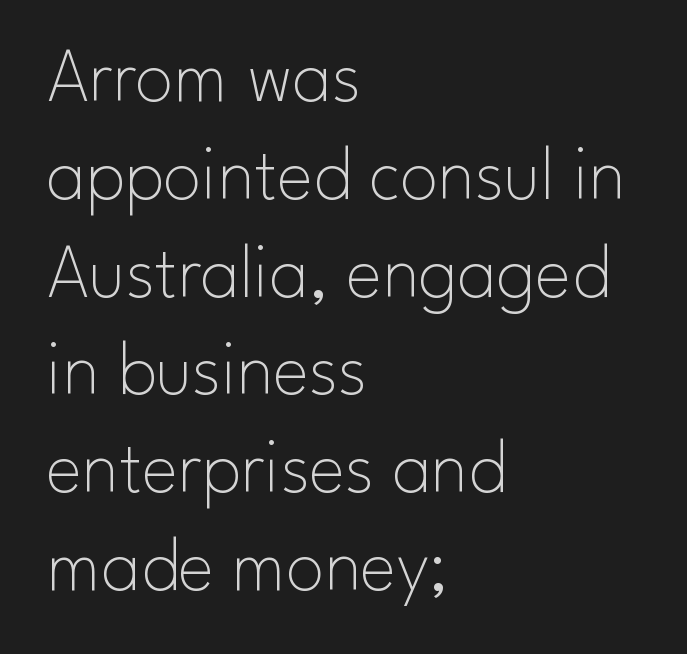
{"serif": "no", "italic": "no", "bold": "no", "weight": "thin", "width": "normal", "stroke_contrast": "low", "x_height": "small", "monospaced": "no", "underline": "no", "align": "left", "line_spacing": "normal", "line_spacing_ratio": 1.27, "letter_spacing": "normal", "letter_spacing_em": 0.0, "glyph_px": 77}
